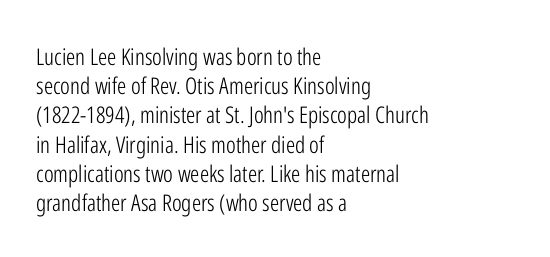
{"italic": "no", "bold": "no", "underline": "no", "align": "left", "line_spacing": "normal", "line_spacing_ratio": 1.27, "letter_spacing": "normal", "letter_spacing_em": 0.0, "glyph_px": 23}
